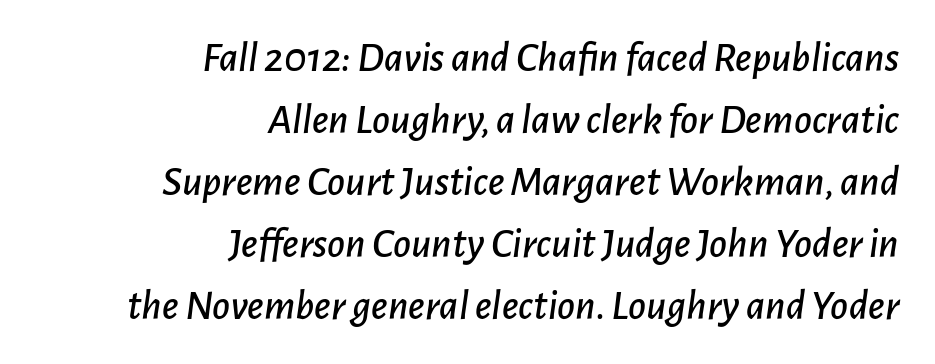
Decoration check: the copy has no underline. A typesetter would call this zero additional tracking. This sample is right-justified, so line beginnings fall wherever the words allow. One glance says typical: line gaps are just what's usual. You can tell it's italic because the verticals aren't actually vertical. Think of a printed novel: that variable character pitch is what you see here.
